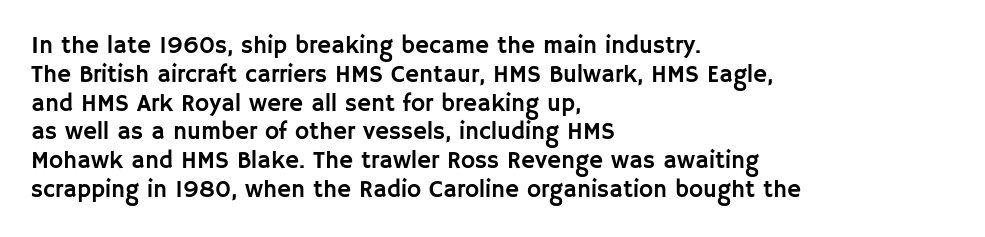
In CSS terms this would be text-align: left. The letters stand upright; this is a roman face. Underlining? Definitely not there. These lines keep a tight, regular rhythm from letter to letter.
